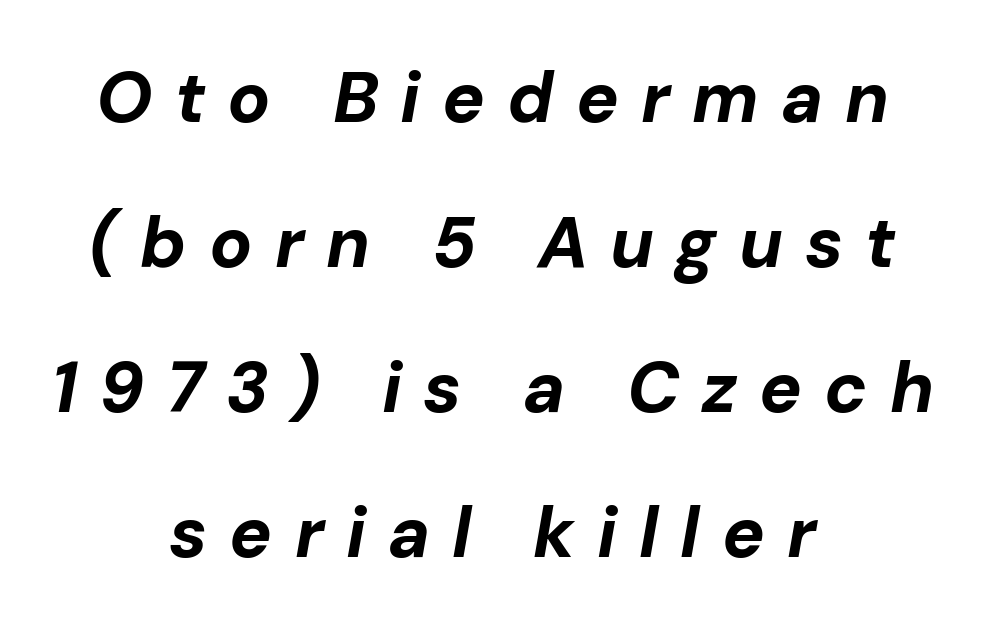
Q: Is the text bold? A: Yes.
Q: Is the text italic (slanted)? A: Yes, it leans right by about 10 degrees.
Q: Is the text underlined? A: No.
Q: How is the paragraph aligned? A: Centered.
Q: Is the spacing between letters normal or unusually wide? A: Unusually wide.
Q: Is the spacing between lines tight, normal or loose? A: Loose.
Q: Width (condensed, normal, or wide)? A: Normal.
Q: Stroke contrast? A: Low.
Q: x-height? A: Medium.
Q: Monospaced? A: No.
